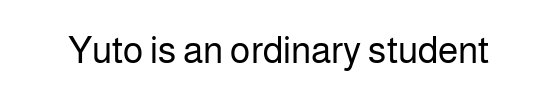
Q: Is the text bold? A: No.
Q: Is the text italic (slanted)? A: No, it is upright.
Q: Is the typeface a serif or a sans-serif typeface? A: Sans-serif.
Q: Is the text underlined? A: No.
Q: Is the spacing between letters normal or unusually wide? A: Normal.
Q: Width (condensed, normal, or wide)? A: Normal.
Q: Stroke contrast? A: Low.
Q: x-height? A: Medium.
Q: Monospaced? A: No.
